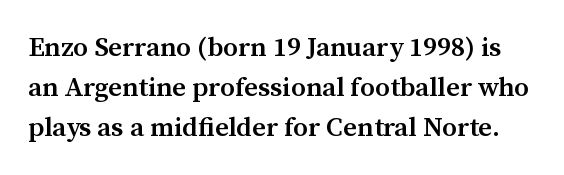
If you measured baseline to baseline, you'd find a middling distance. The specimen omits any rule beneath the text block's lines. These lines keep a tight, regular rhythm from letter to letter. Each glyph is drawn with semibold strokes, heavier than normal yet not fully bold. The specimen reads as upright at a glance.
